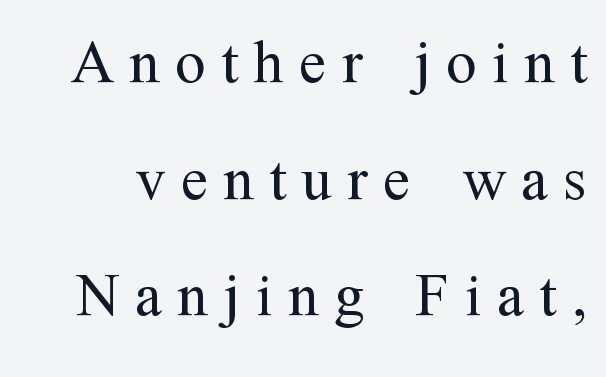
Q: Is the text bold? A: No.
Q: Is the text italic (slanted)? A: No, it is upright.
Q: Is the typeface a serif or a sans-serif typeface? A: Serif.
Q: Is the text underlined? A: No.
Q: Is the spacing between letters normal or unusually wide? A: Unusually wide.
Q: Width (condensed, normal, or wide)? A: Normal.
Q: Stroke contrast? A: Medium.
Q: x-height? A: Medium.
Q: Monospaced? A: No.
